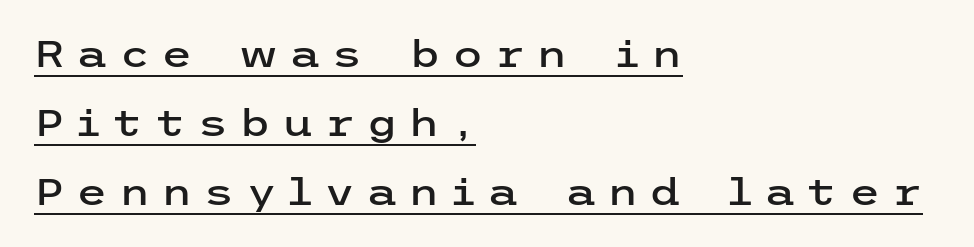
Q: Is the text italic (slanted)? A: No, it is upright.
Q: Is the typeface a serif or a sans-serif typeface? A: Sans-serif.
Q: Is the text underlined? A: Yes.
Q: How is the paragraph aligned? A: Left-aligned.
Q: Is the spacing between letters normal or unusually wide? A: Unusually wide.
Q: Is the spacing between lines tight, normal or loose? A: Loose.
Q: Width (condensed, normal, or wide)? A: Wide.
Q: Stroke contrast? A: Low.
Q: x-height? A: Medium.
